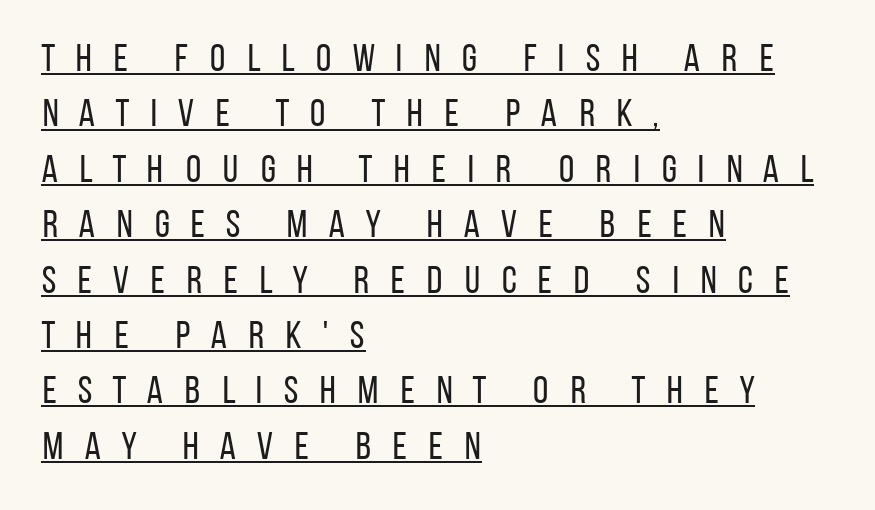
Q: Is the text bold? A: No.
Q: Is the text italic (slanted)? A: No, it is upright.
Q: Is the typeface a serif or a sans-serif typeface? A: Sans-serif.
Q: Is the text underlined? A: Yes.
Q: How is the paragraph aligned? A: Left-aligned.
Q: Is the spacing between letters normal or unusually wide? A: Unusually wide.
Q: Is the spacing between lines tight, normal or loose? A: Normal.
Q: Width (condensed, normal, or wide)? A: Condensed.
Q: Stroke contrast? A: Low.
Q: x-height? A: Large.
Q: Monospaced? A: No.
